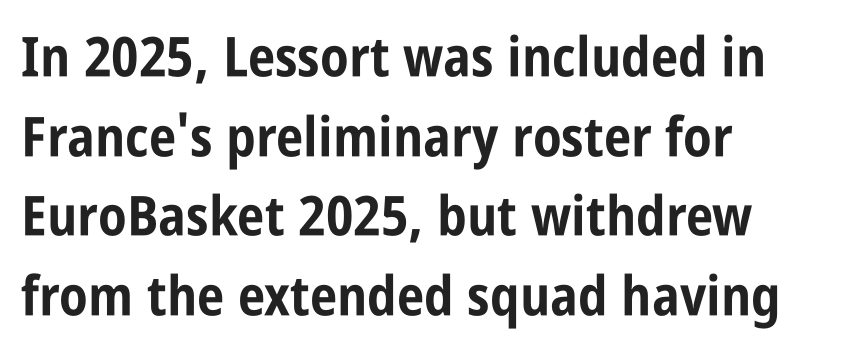
Q: Is the text bold? A: Yes.
Q: Is the text italic (slanted)? A: No, it is upright.
Q: Is the typeface a serif or a sans-serif typeface? A: Sans-serif.
Q: Is the text underlined? A: No.
Q: How is the paragraph aligned? A: Left-aligned.
Q: Is the spacing between letters normal or unusually wide? A: Normal.
Q: Is the spacing between lines tight, normal or loose? A: Normal.
Q: Width (condensed, normal, or wide)? A: Condensed.
Q: Stroke contrast? A: Low.
Q: x-height? A: Large.
Q: Monospaced? A: No.
